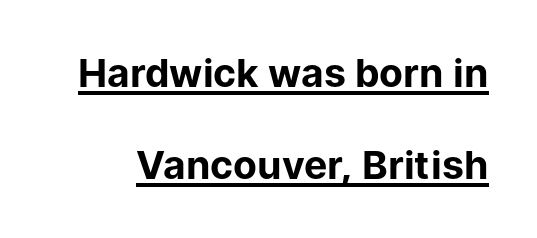
Note: no serifs on the glyphs. Vertically, the passage feels expansive, rows floating well apart. Strong, thick strokes mark this as bold type. Each letter keeps its own natural width here, so spacing adapts to shape. The letters stand upright; this is a roman face.
